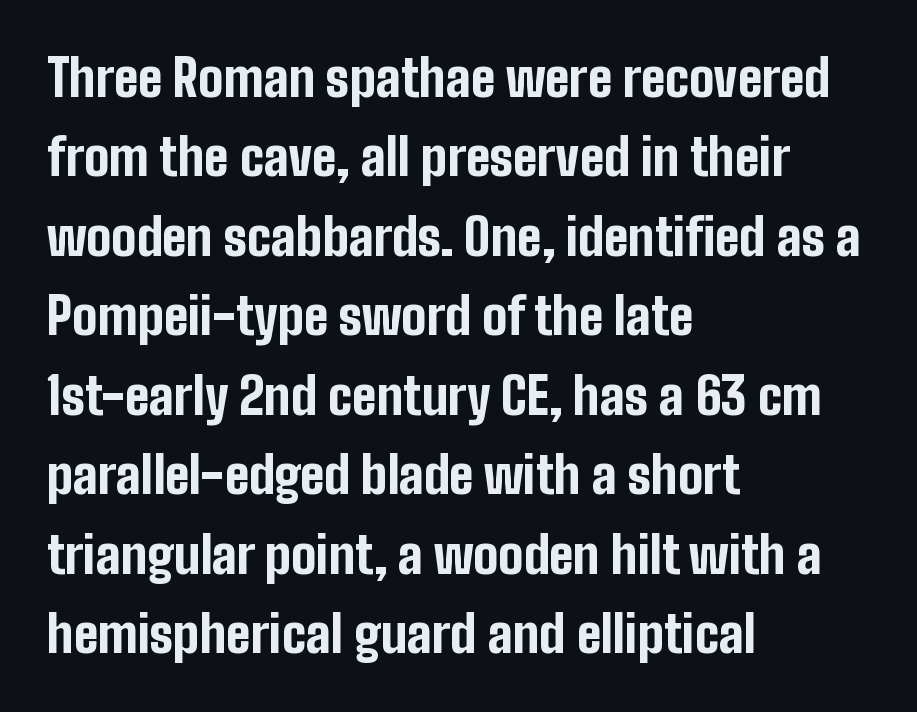
Q: Is the text bold? A: Yes.
Q: Is the text italic (slanted)? A: No, it is upright.
Q: Is the typeface a serif or a sans-serif typeface? A: Sans-serif.
Q: Is the text underlined? A: No.
Q: How is the paragraph aligned? A: Left-aligned.
Q: Is the spacing between letters normal or unusually wide? A: Normal.
Q: Is the spacing between lines tight, normal or loose? A: Normal.
Q: Width (condensed, normal, or wide)? A: Condensed.
Q: Stroke contrast? A: Low.
Q: x-height? A: Medium.
Q: Monospaced? A: No.
